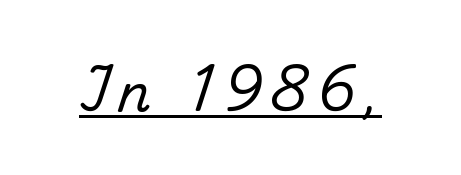
The image shows 52 px serif type; set unusually wide letter spacing (+0.21 em), underlined; medium stroke contrast and a small x-height.
